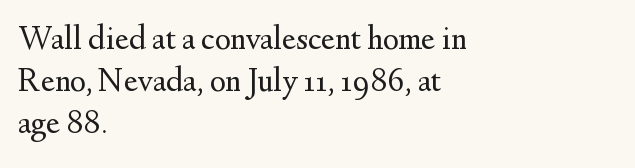
These lines are rendered in a variable-pitch font. In terms of letterspacing, this is plain default setting. The font's upright variant was chosen for this text. The specimen omits any rule beneath the text block's lines. The weight tops out at a normal text grade.
